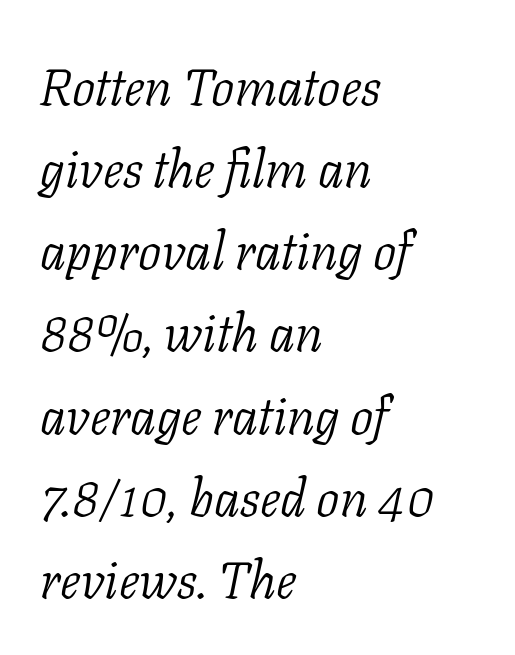
The image shows 52 px light serif type, italic (leaning right); set left-aligned, normal line spacing (1.58x), normal letter spacing, not underlined; low stroke contrast and a medium x-height.
